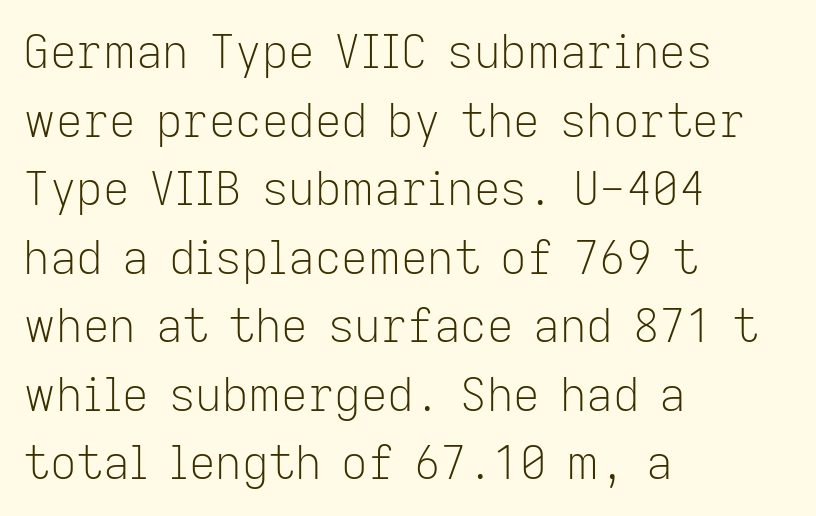
{"serif": "no", "italic": "no", "bold": "no", "weight": "light", "width": "normal", "stroke_contrast": "low", "x_height": "medium", "monospaced": "no", "underline": "no", "align": "left", "line_spacing": "normal", "line_spacing_ratio": 1.49, "letter_spacing": "normal", "letter_spacing_em": 0.0, "glyph_px": 46}
